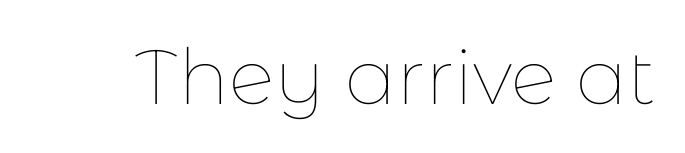
Descenders are the only things crossing below the line. Words appear dense and cohesive because spacing is normal. Every character sits straight up, as roman type does. Weight: not bold — regular or lighter. You could not count columns in this text — the font is proportionally spaced.
